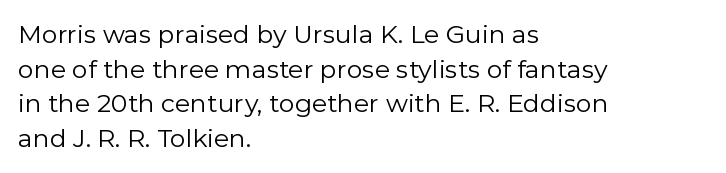
{"italic": "no", "bold": "no", "underline": "no", "align": "left", "line_spacing": "normal", "line_spacing_ratio": 1.39, "letter_spacing": "normal", "letter_spacing_em": 0.0, "glyph_px": 25}
